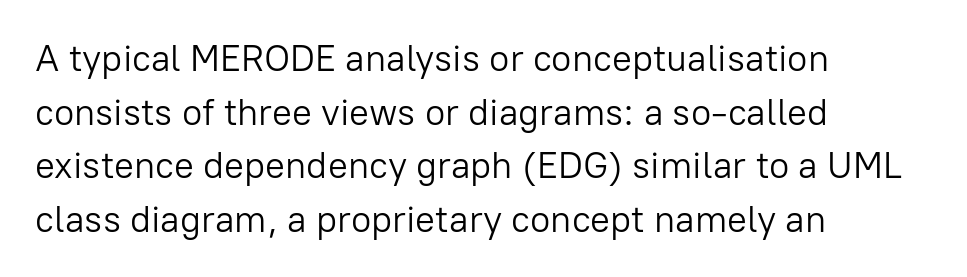
Q: Is the text bold? A: No.
Q: Is the text italic (slanted)? A: No, it is upright.
Q: Is the typeface a serif or a sans-serif typeface? A: Sans-serif.
Q: Is the text underlined? A: No.
Q: How is the paragraph aligned? A: Left-aligned.
Q: Is the spacing between letters normal or unusually wide? A: Normal.
Q: Is the spacing between lines tight, normal or loose? A: Normal.
Q: Width (condensed, normal, or wide)? A: Normal.
Q: Stroke contrast? A: Low.
Q: x-height? A: Medium.
Q: Monospaced? A: No.
